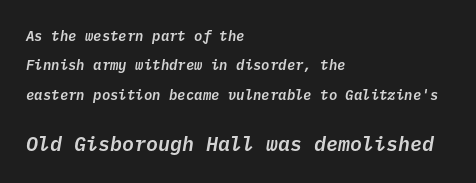
The image shows 20 px text type, italic (leaning right); set left-aligned, loose line spacing (2.09x), normal letter spacing, not underlined; the second (bottom) block is 1.43x larger.
